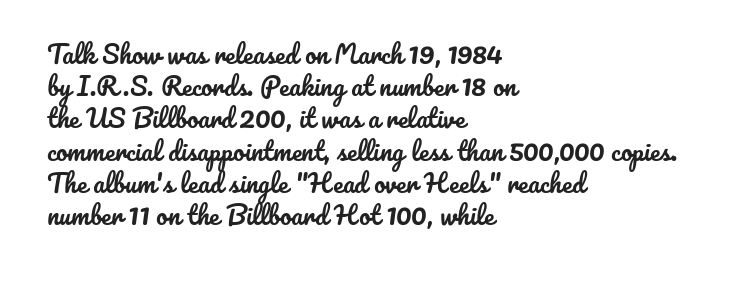
{"underline": "no", "align": "left", "line_spacing": "normal", "line_spacing_ratio": 1.29, "letter_spacing": "normal", "letter_spacing_em": 0.0, "glyph_px": 25}
